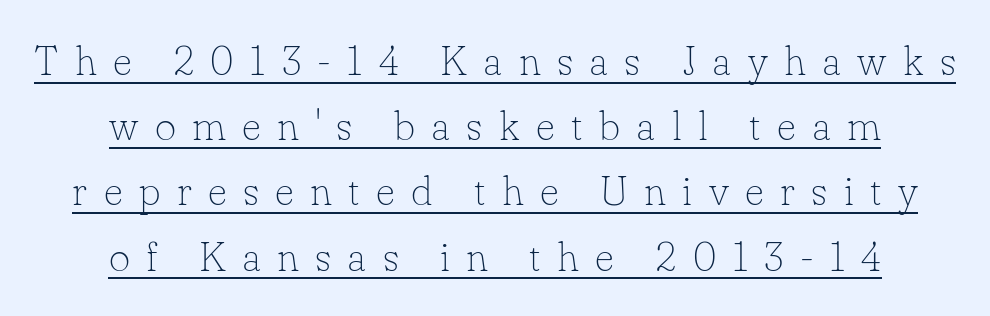
{"serif": "yes", "italic": "no", "bold": "no", "weight": "thin", "width": "normal", "stroke_contrast": "low", "x_height": "small", "monospaced": "no", "underline": "yes", "align": "center", "line_spacing": "normal", "line_spacing_ratio": 1.59, "letter_spacing": "wide", "letter_spacing_em": 0.4, "glyph_px": 41}
